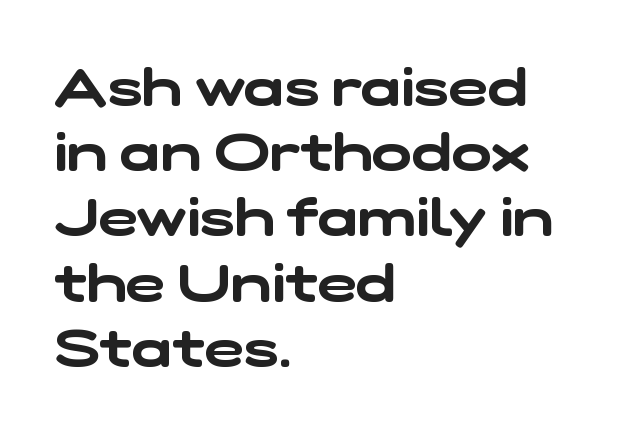
{"serif": "no", "width": "wide", "stroke_contrast": "low", "x_height": "medium", "monospaced": "no", "underline": "no", "align": "left", "line_spacing_ratio": 1.23, "letter_spacing": "normal", "letter_spacing_em": 0.0, "glyph_px": 53}
